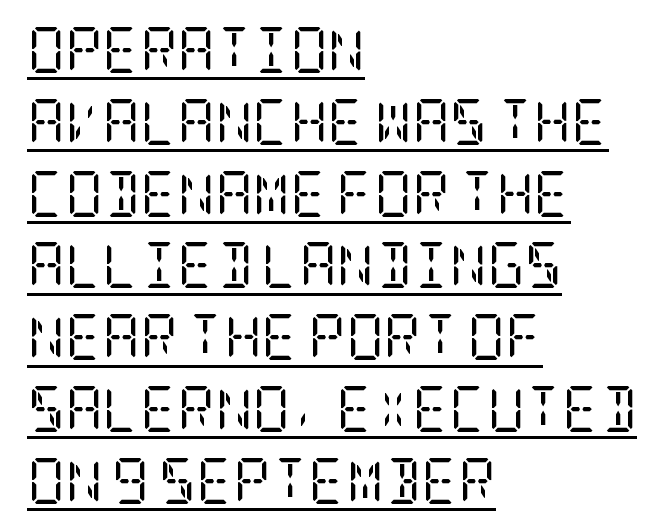
Q: Is the text bold? A: No.
Q: Is the text italic (slanted)? A: No, it is upright.
Q: Is the typeface a serif or a sans-serif typeface? A: Serif.
Q: Is the text underlined? A: Yes.
Q: How is the paragraph aligned? A: Left-aligned.
Q: Is the spacing between letters normal or unusually wide? A: Normal.
Q: Is the spacing between lines tight, normal or loose? A: Normal.
Q: Width (condensed, normal, or wide)? A: Condensed.
Q: Stroke contrast? A: Low.
Q: x-height? A: Large.
